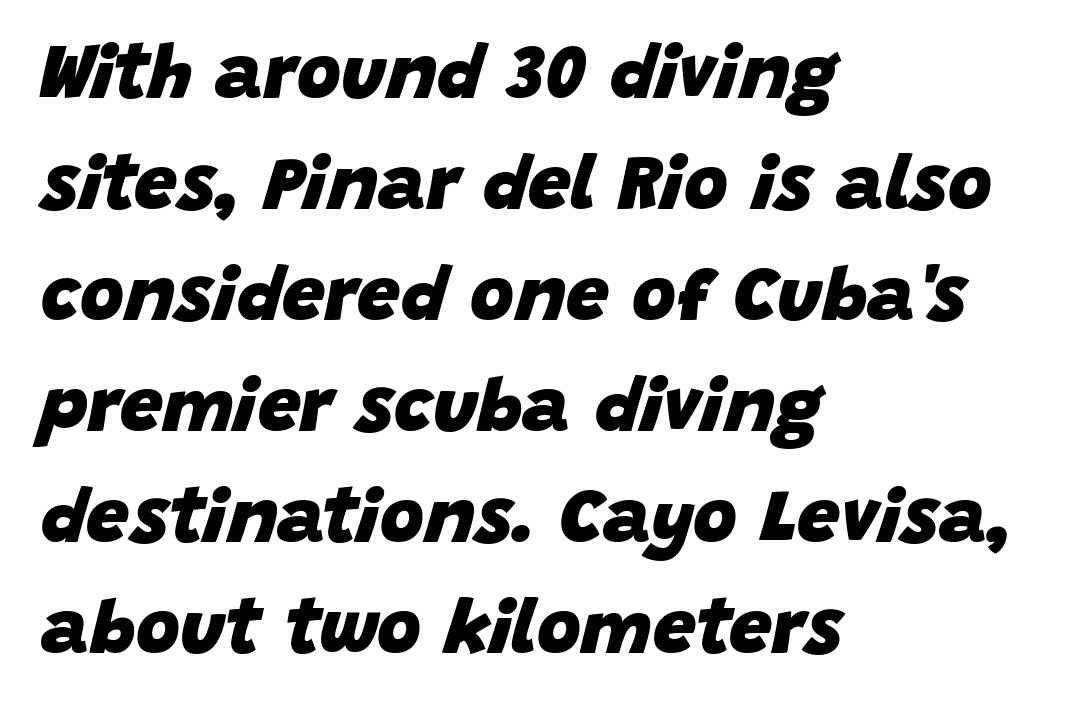
The tracking reads as untouched default to a designer's eye. The passage shown stacks its lines at a standard gap. Bold? Absolutely — the strokes are thick and heavy. Any mark beneath the type? The region is blank.
